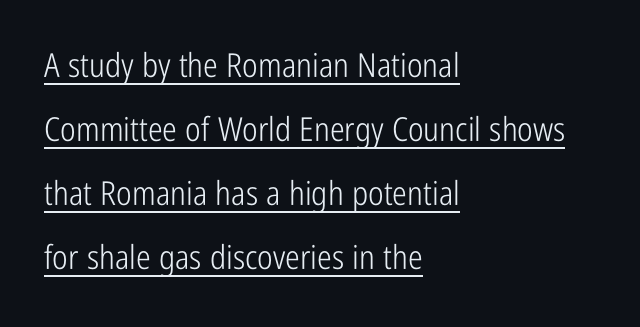
Q: Is the text bold? A: No.
Q: Is the text italic (slanted)? A: No, it is upright.
Q: Is the typeface a serif or a sans-serif typeface? A: Sans-serif.
Q: Is the text underlined? A: Yes.
Q: How is the paragraph aligned? A: Left-aligned.
Q: Is the spacing between letters normal or unusually wide? A: Normal.
Q: Is the spacing between lines tight, normal or loose? A: Loose.
Q: Width (condensed, normal, or wide)? A: Condensed.
Q: Stroke contrast? A: Low.
Q: x-height? A: Medium.
Q: Monospaced? A: No.
